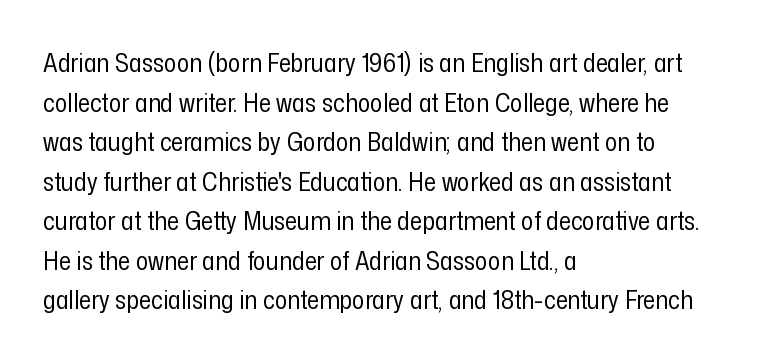
The block of text has a typical density, with ordinary space between rows. The line texture is even and compact thanks to regular tracking. Nothing heavy about these letters — not bold at all. Which margin do the lines hug? The left one — the right edge is uneven.
